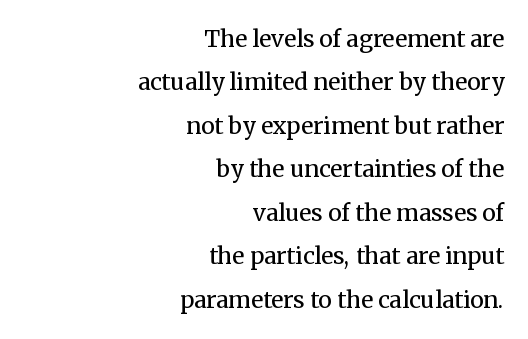
Q: Is the text bold? A: No.
Q: Is the text italic (slanted)? A: No, it is upright.
Q: Is the text underlined? A: No.
Q: How is the paragraph aligned? A: Right-aligned.
Q: Is the spacing between letters normal or unusually wide? A: Normal.
